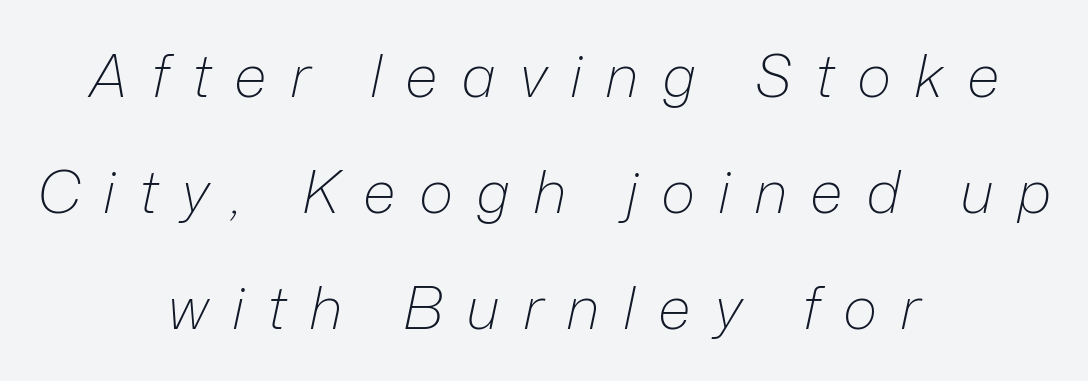
Q: Is the text bold? A: No.
Q: Is the text italic (slanted)? A: Yes, it leans right by about 12 degrees.
Q: Is the text underlined? A: No.
Q: How is the paragraph aligned? A: Centered.
Q: Is the spacing between letters normal or unusually wide? A: Unusually wide.
Q: Is the spacing between lines tight, normal or loose? A: Loose.
Q: Width (condensed, normal, or wide)? A: Normal.
Q: Stroke contrast? A: Low.
Q: x-height? A: Medium.
Q: Monospaced? A: No.
